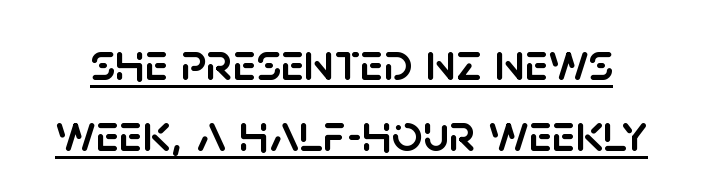
The image shows 54 px sans-serif type, upright; set normal line spacing (1.32x), normal letter spacing, underlined; low stroke contrast and a large x-height.
